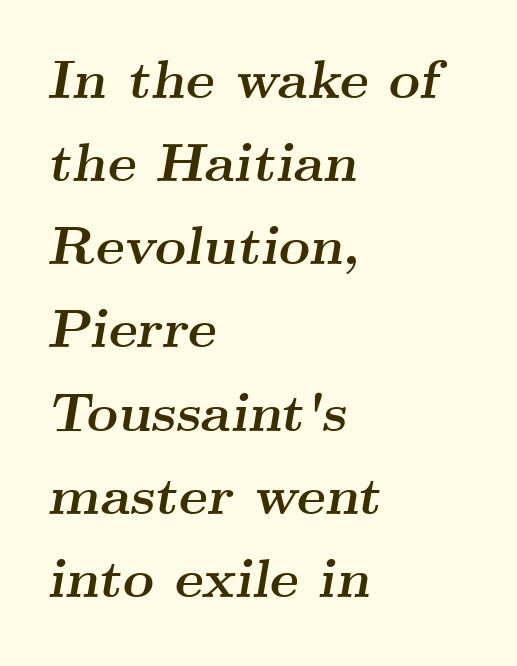
{"serif": "yes", "italic": "yes", "lean": "right", "slant_degrees": 9, "bold": "yes", "weight": "semibold", "width": "wide", "stroke_contrast": "medium", "x_height": "small", "monospaced": "no", "underline": "no", "align": "left", "line_spacing": "normal", "line_spacing_ratio": 1.54, "letter_spacing": "normal", "letter_spacing_em": 0.0, "glyph_px": 54}
